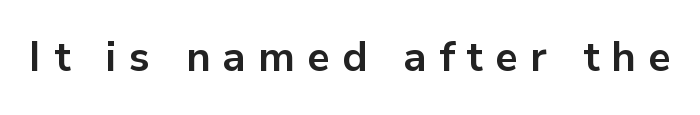
The image shows 41 px bold sans-serif type, upright; set unusually wide letter spacing (+0.3 em), not underlined; low stroke contrast and a medium x-height.
